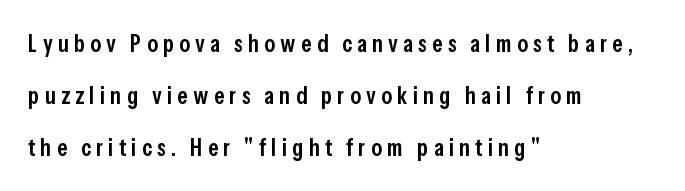
Only glyphs here, with clear space below each row. Posture: upright roman. Set as a demibold, roughly 600 on the weight scale. The leading is generous, giving the passage an open texture. All the whitespace from short lines collects on the right. Tracking value appears strongly positive — letters spread wide.
